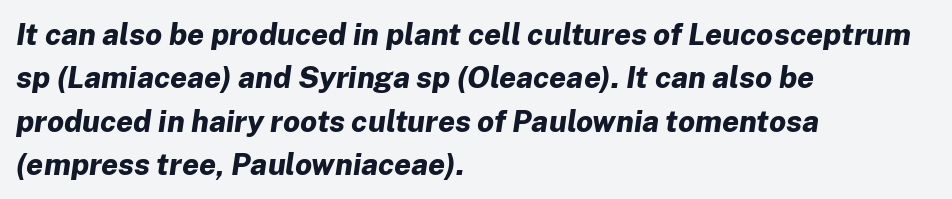
Q: Is the text bold? A: Yes.
Q: Is the text italic (slanted)? A: Yes, it leans right by about 8 degrees.
Q: Is the text underlined? A: No.
Q: How is the paragraph aligned? A: Left-aligned.
Q: Is the spacing between letters normal or unusually wide? A: Normal.
Q: Is the spacing between lines tight, normal or loose? A: Normal.
Q: Width (condensed, normal, or wide)? A: Normal.
Q: Stroke contrast? A: Low.
Q: x-height? A: Medium.
Q: Monospaced? A: No.
